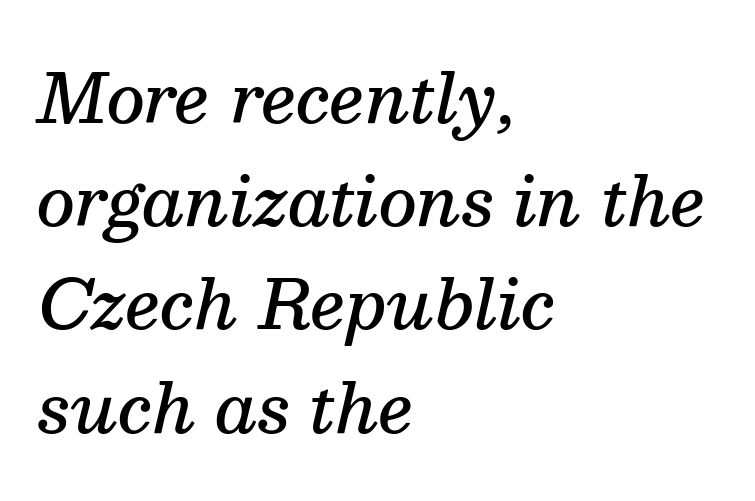
The image shows 67 px semibold serif type, italic (leaning right); set left-aligned, normal line spacing (1.54x), normal letter spacing, not underlined; medium stroke contrast and a medium x-height.
